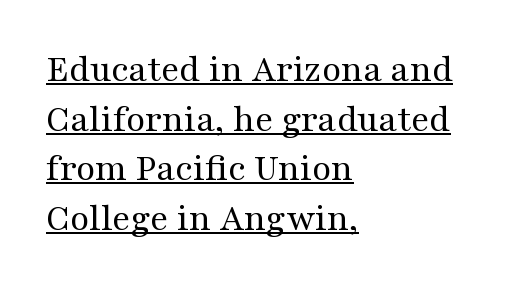
A typesetter would call this zero additional tracking. Caption: multi-line text, flush left, ragged right. Is this a sans? No — the strokes have serifs. Notice how a bar underscores the lettering throughout. The typesetting does not lean heavy: it is not bold.
